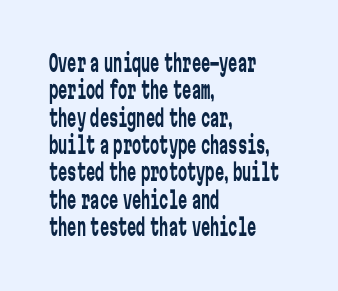
The image shows 23 px text type, upright; set left-aligned, line spacing 1.19x, normal letter spacing, not underlined.
